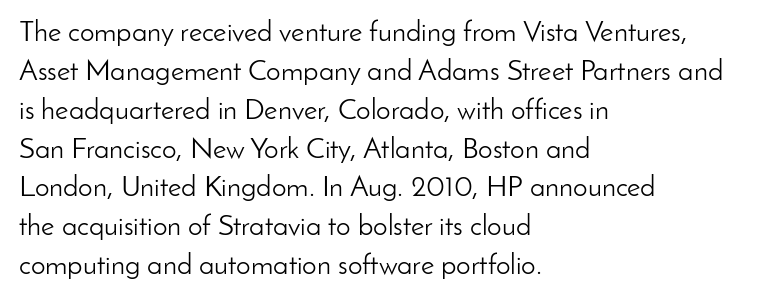
The image shows 29 px light sans-serif type, upright; set left-aligned, normal line spacing (1.34x), normal letter spacing, not underlined; low stroke contrast and a small x-height.
